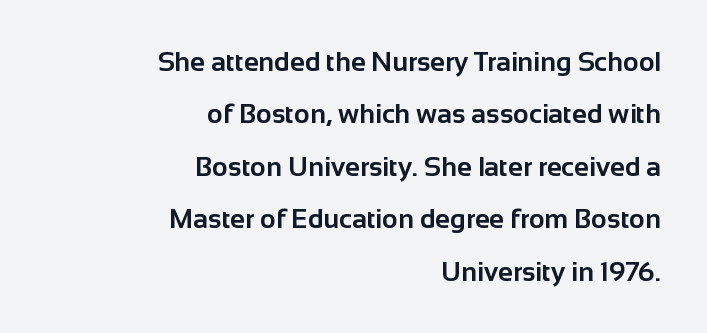
The image shows 27 px bold type, upright; set right-aligned, loose line spacing (1.94x), normal letter spacing, not underlined.
